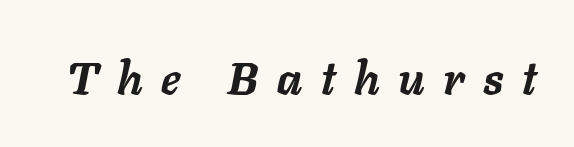
Emphasis-style slanted type is in use. The rendering uses natural spacing where letterforms have individual widths. A clean baseline with only descenders dipping below it. The strokes are fattened all the way to bold.
